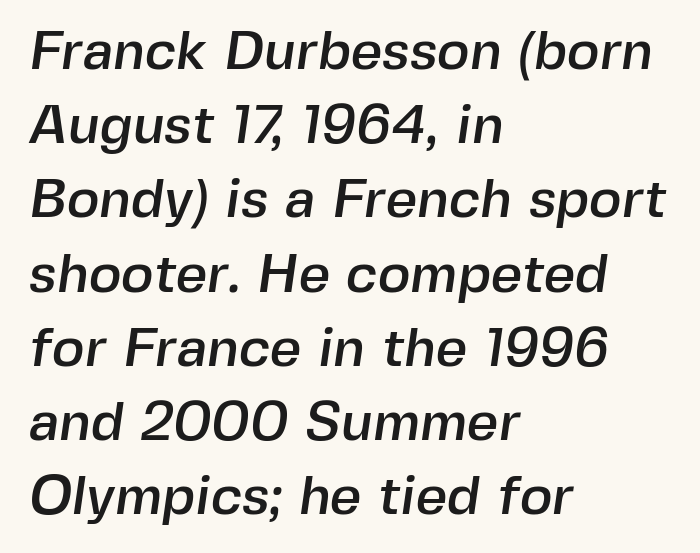
Q: Is the typeface a serif or a sans-serif typeface? A: Sans-serif.
Q: Is the text underlined? A: No.
Q: How is the paragraph aligned? A: Left-aligned.
Q: Is the spacing between letters normal or unusually wide? A: Normal.
Q: Is the spacing between lines tight, normal or loose? A: Normal.
Q: Width (condensed, normal, or wide)? A: Normal.
Q: x-height? A: Medium.
Q: Monospaced? A: No.
